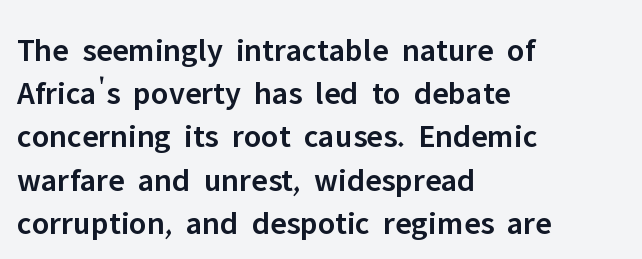
The image shows 33 px semibold sans-serif type, upright; set left-aligned, normal line spacing (1.31x), normal letter spacing, not underlined; low stroke contrast and a medium x-height.
